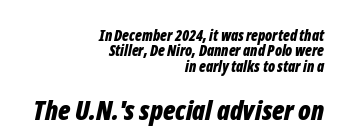
Does the weight exceed regular? Yes, all the way to bold. The letters are slanted; this is an italic face. Check under the words: just untouched page. Honestly, the rows look squashed on top of each other.
